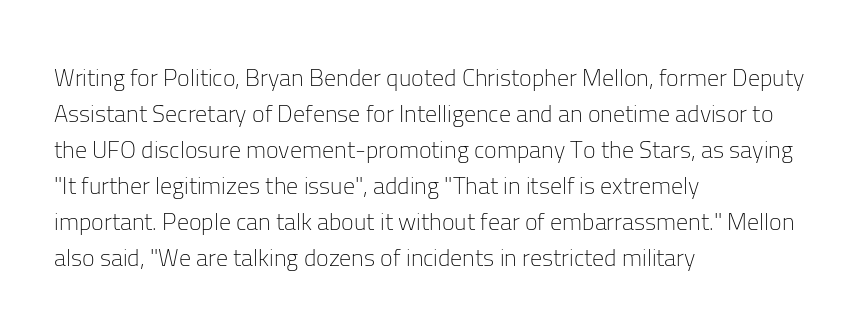
There is no visible air inserted between adjacent glyphs. The rendering anchors every line to the left-hand side. Counters stay open thanks to moderate or lighter strokes. Is there much room between lines? A standard amount, neither cramped nor airy. Type without underlining.
